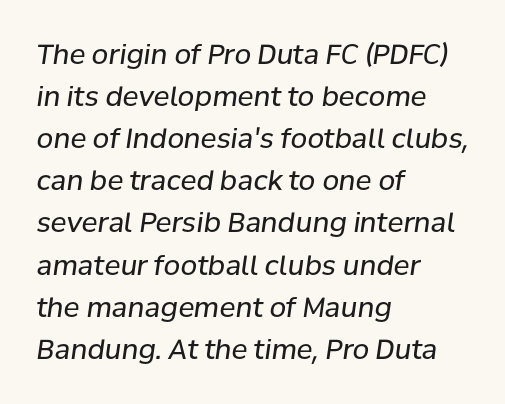
Decoration check: the copy has no underline. In terms of posture, this sample is oblique. The vertical gap from one line to the next is medium. Weight class: somewhere from thin through regular. What stands out about the letter spacing? Nothing — it is the standard amount. The text block is weighted toward the left margin, trailing off unevenly rightward.
